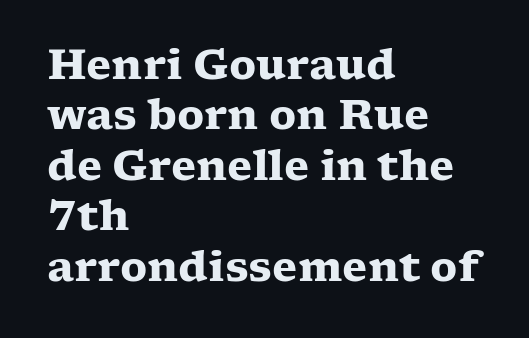
{"serif": "yes", "italic": "no", "bold": "yes", "weight": "heavy", "width": "wide", "stroke_contrast": "low", "x_height": "medium", "monospaced": "no", "underline": "no", "align": "left", "line_spacing_ratio": 1.23, "letter_spacing": "normal", "letter_spacing_em": 0.0, "glyph_px": 41}
